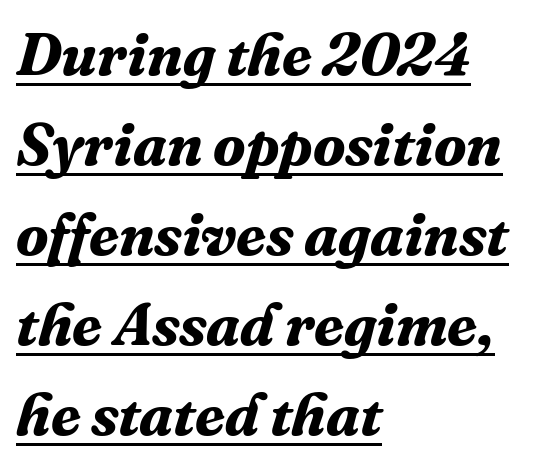
In terms of letterform style, serifs are clearly present. These characters rest on top of a visible drawn line. Plenty of ink on the page — the face is bold. The lines in this sample share a left origin and differ only in where they stop. In terms of letterspacing, this is plain default setting. The block of text has a typical density, with ordinary space between rows.
